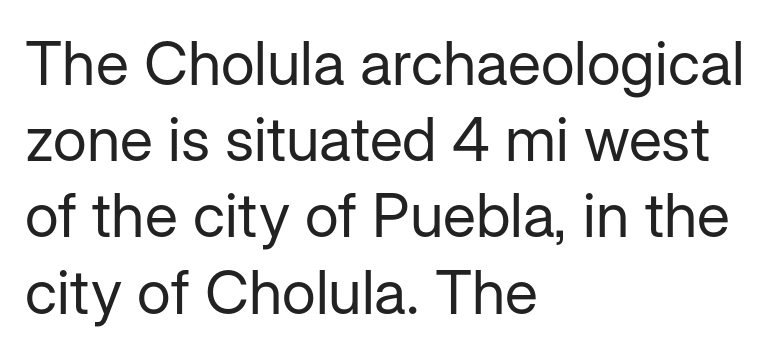
The image shows 61 px regular-weight sans-serif type, upright; set left-aligned, normal line spacing (1.25x), normal letter spacing, not underlined; low stroke contrast and a medium x-height.
